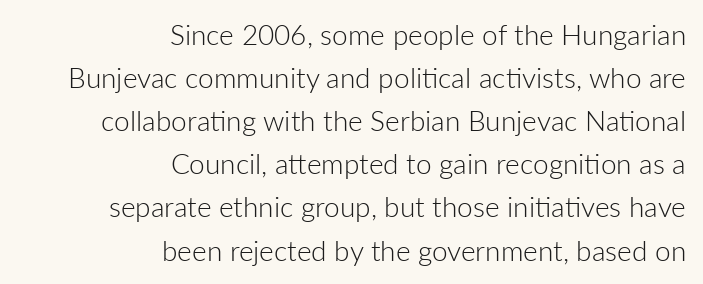
{"serif": "no", "italic": "no", "bold": "no", "weight": "light", "width": "normal", "stroke_contrast": "low", "x_height": "medium", "monospaced": "no", "underline": "no", "align": "right", "line_spacing": "normal", "line_spacing_ratio": 1.54, "letter_spacing": "normal", "letter_spacing_em": 0.0, "glyph_px": 28}
